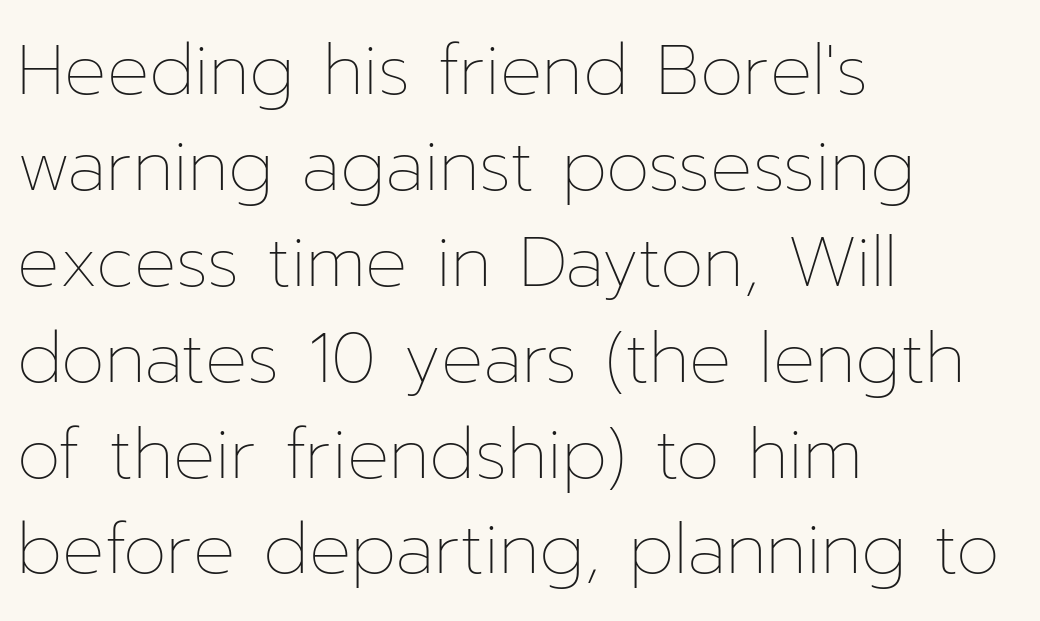
Q: Is the text bold? A: No.
Q: Is the text italic (slanted)? A: No, it is upright.
Q: Is the text underlined? A: No.
Q: How is the paragraph aligned? A: Left-aligned.
Q: Is the spacing between letters normal or unusually wide? A: Normal.
Q: Is the spacing between lines tight, normal or loose? A: Normal.
Q: Width (condensed, normal, or wide)? A: Normal.
Q: Stroke contrast? A: Low.
Q: x-height? A: Medium.
Q: Monospaced? A: No.
